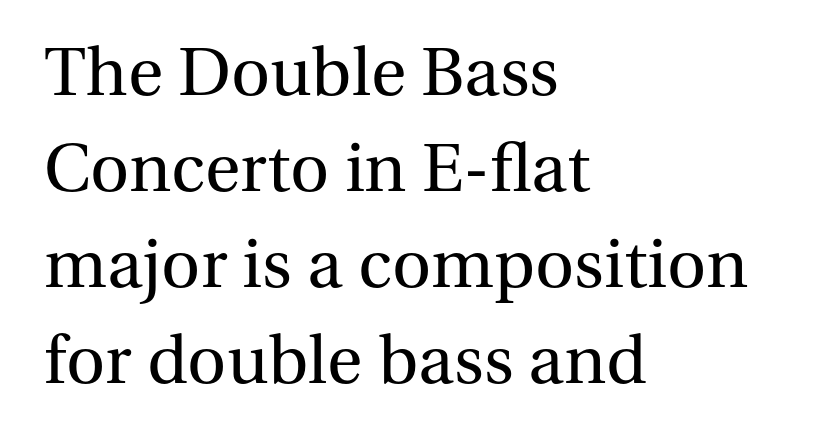
The image shows 68 px regular-weight serif type, upright; set left-aligned, normal line spacing (1.41x), normal letter spacing, not underlined; medium stroke contrast and a medium x-height.
